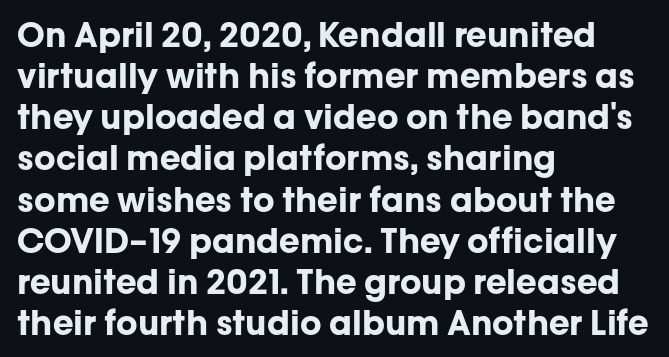
The image shows 34 px bold sans-serif type, upright; set left-aligned, line spacing 1.21x, normal letter spacing, not underlined; low stroke contrast and a medium x-height.
